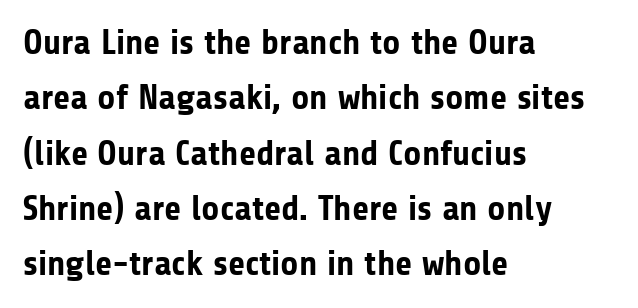
{"serif": "no", "italic": "no", "bold": "yes", "weight": "bold", "width": "normal", "stroke_contrast": "low", "x_height": "medium", "monospaced": "no", "underline": "no", "align": "left", "line_spacing": "normal", "line_spacing_ratio": 1.58, "letter_spacing": "normal", "letter_spacing_em": 0.0, "glyph_px": 35}
